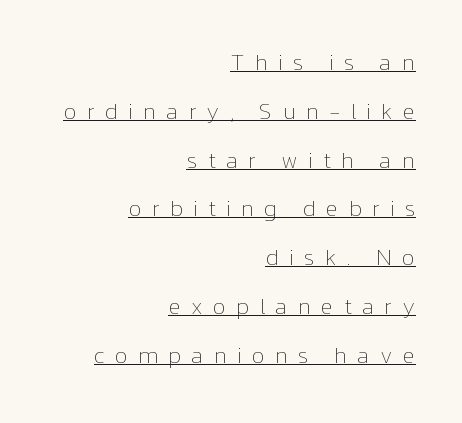
The words here are underlined. Notice the wide empty band between every row — that's loose leading. Style check: upright. Notice how the passage keeps a crisp vertical edge on the right only.
